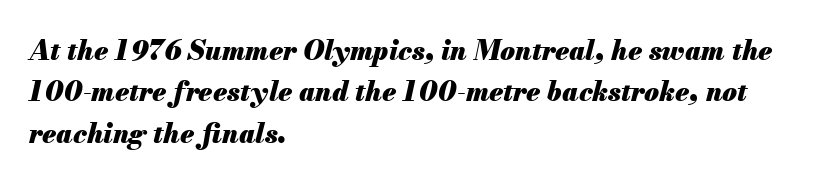
Tall strokes in this sample are angled rather than plumb. Typesetter's note: full bold, strokes at maximum text heaviness. This sample is left-justified, so line endings fall wherever the words run out. Interline gaps are of average width in this sample. The strip under each line holds only bare page.
